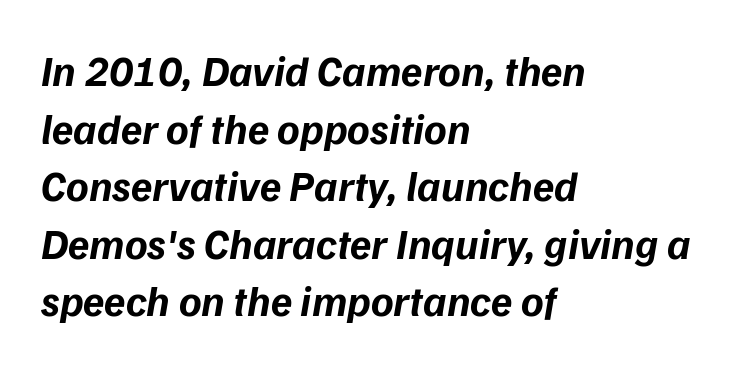
{"serif": "no", "bold": "yes", "weight": "bold", "width": "normal", "stroke_contrast": "low", "x_height": "medium", "monospaced": "no", "underline": "no", "align": "left", "line_spacing": "normal", "line_spacing_ratio": 1.34, "letter_spacing": "normal", "letter_spacing_em": 0.0, "glyph_px": 43}
